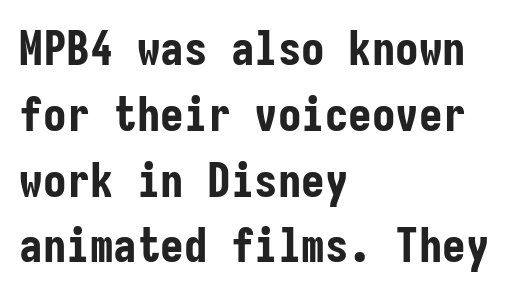
If you measured baseline to baseline, you'd find a middling distance. Think of a typewriter: that constant character pitch is what you see here. Look at the stroke-to-counter ratio: heavy, a bold. Every character sits straight up, as roman type does. Note: no serifs on the glyphs. This rendering uses left alignment, leaving the right contour irregular.
